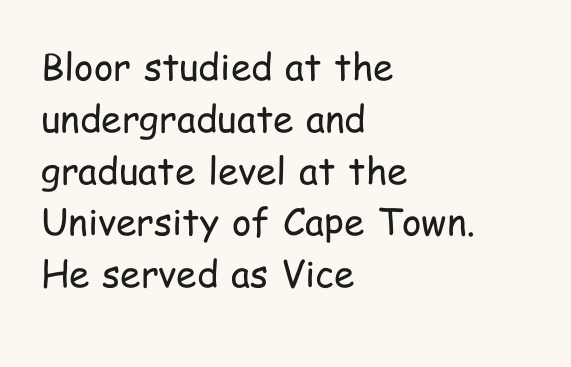
The image shows 37 px regular-weight, condensed sans-serif type, upright; set left-aligned, normal line spacing (1.4x), normal letter spacing, not underlined; low stroke contrast and a medium x-height.
